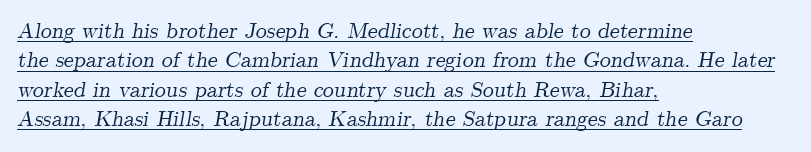
The image shows 22 px text type, italic (leaning right); set left-aligned, normal line spacing (1.33x), normal letter spacing, underlined.
